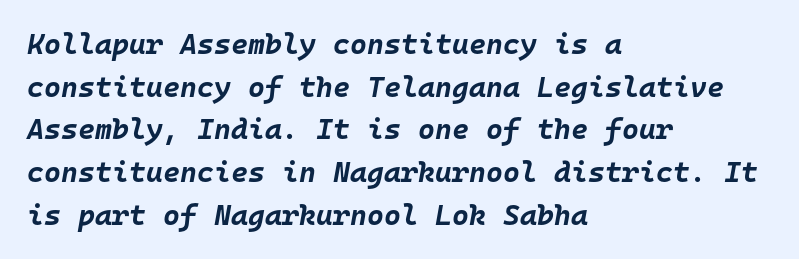
Q: Is the text bold? A: Yes.
Q: Is the text italic (slanted)? A: Yes, it leans right by about 10 degrees.
Q: Is the text underlined? A: No.
Q: How is the paragraph aligned? A: Left-aligned.
Q: Is the spacing between letters normal or unusually wide? A: Normal.
Q: Is the spacing between lines tight, normal or loose? A: Normal.
Q: Width (condensed, normal, or wide)? A: Normal.
Q: Stroke contrast? A: Low.
Q: x-height? A: Large.
Q: Monospaced? A: Yes.
